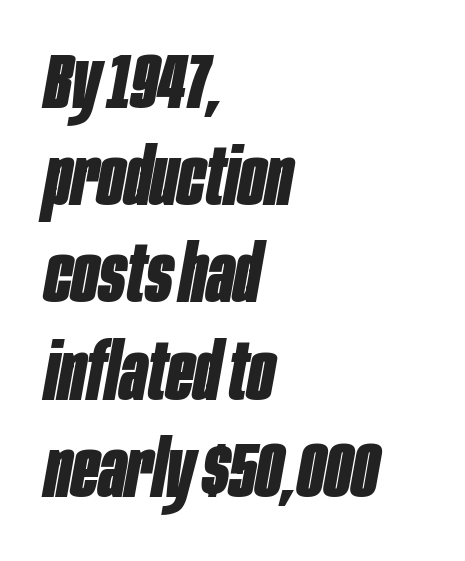
Q: Is the text bold? A: Yes.
Q: Is the text italic (slanted)? A: Yes, it leans right by about 10 degrees.
Q: Is the text underlined? A: No.
Q: How is the paragraph aligned? A: Left-aligned.
Q: Is the spacing between letters normal or unusually wide? A: Normal.
Q: Width (condensed, normal, or wide)? A: Condensed.
Q: Stroke contrast? A: Low.
Q: x-height? A: Large.
Q: Monospaced? A: No.
